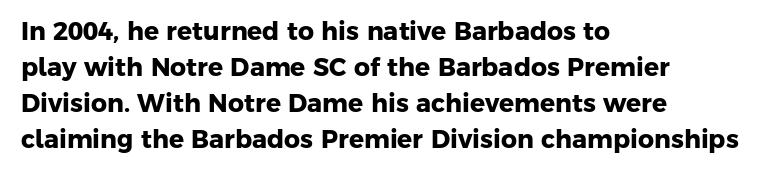
{"bold": "yes", "underline": "no", "align": "left", "line_spacing": "normal", "line_spacing_ratio": 1.44, "letter_spacing": "normal", "letter_spacing_em": 0.0, "glyph_px": 25}
